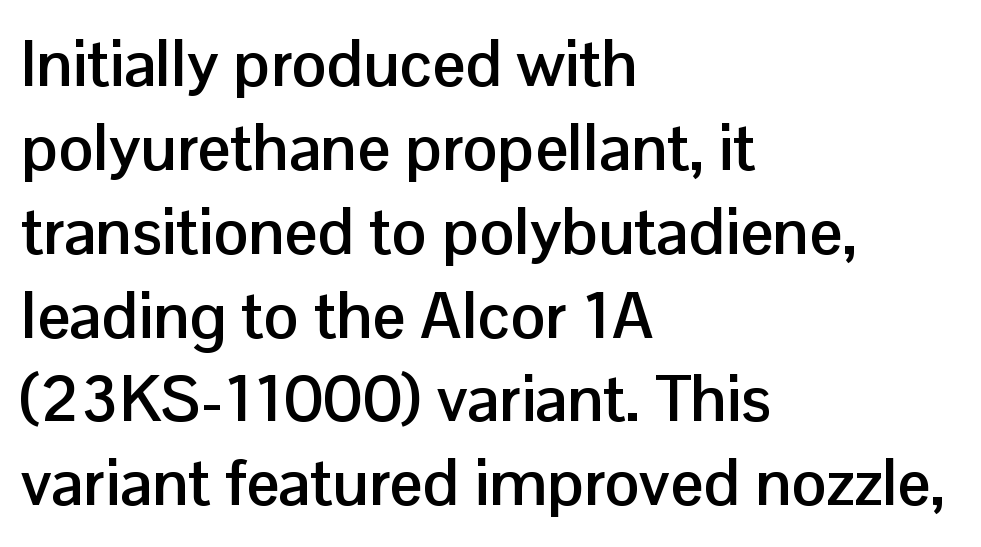
{"serif": "no", "italic": "no", "bold": "yes", "weight": "semibold", "width": "normal", "stroke_contrast": "low", "x_height": "medium", "monospaced": "no", "underline": "no", "align": "left", "line_spacing": "normal", "line_spacing_ratio": 1.29, "letter_spacing": "normal", "letter_spacing_em": 0.0, "glyph_px": 65}
